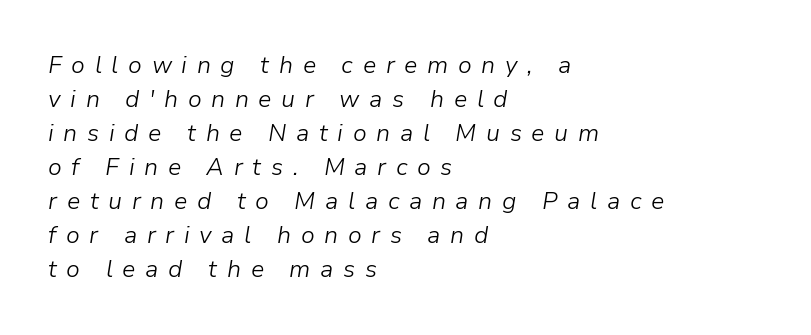
The image shows 24 px text type, italic (leaning right); set left-aligned, normal line spacing (1.42x), unusually wide letter spacing (+0.4 em), not underlined.
